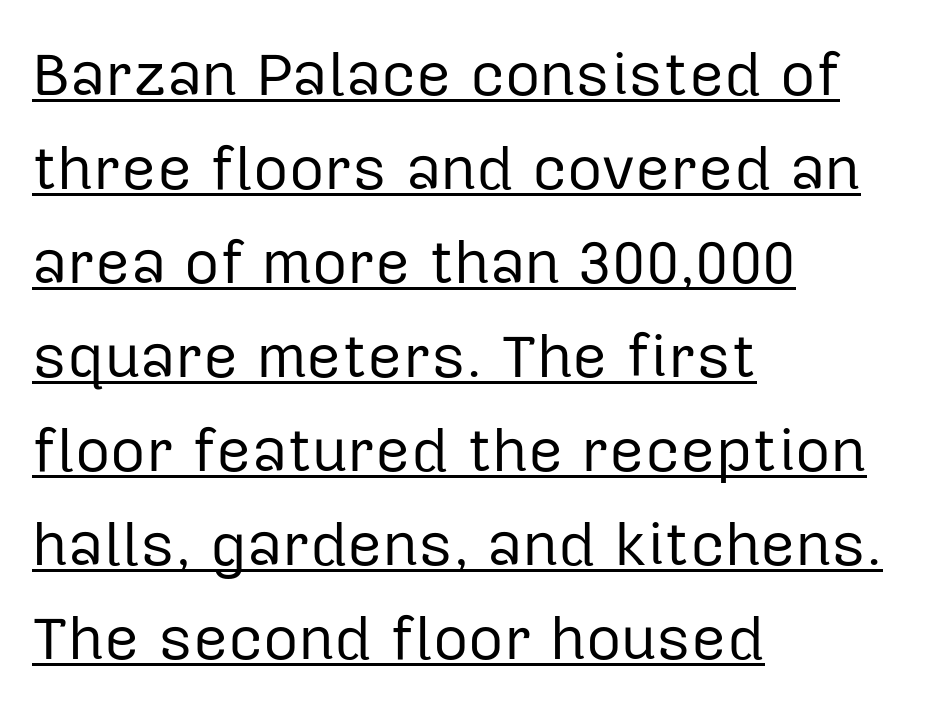
Stroke thickness stays within the range of a standard reading face or lighter. Where is the straight margin? On the left. Proportional: the letters do not fall into vertical columns. Ordinary non-slanted type is in use.
